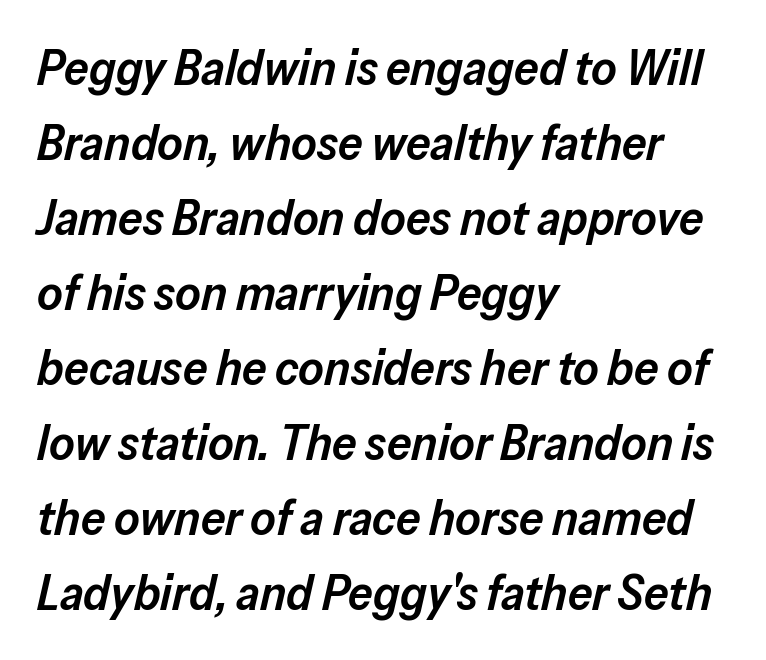
The image shows 49 px semibold type, italic (leaning right); set left-aligned, normal line spacing (1.53x), normal letter spacing, not underlined; low stroke contrast and a medium x-height.
